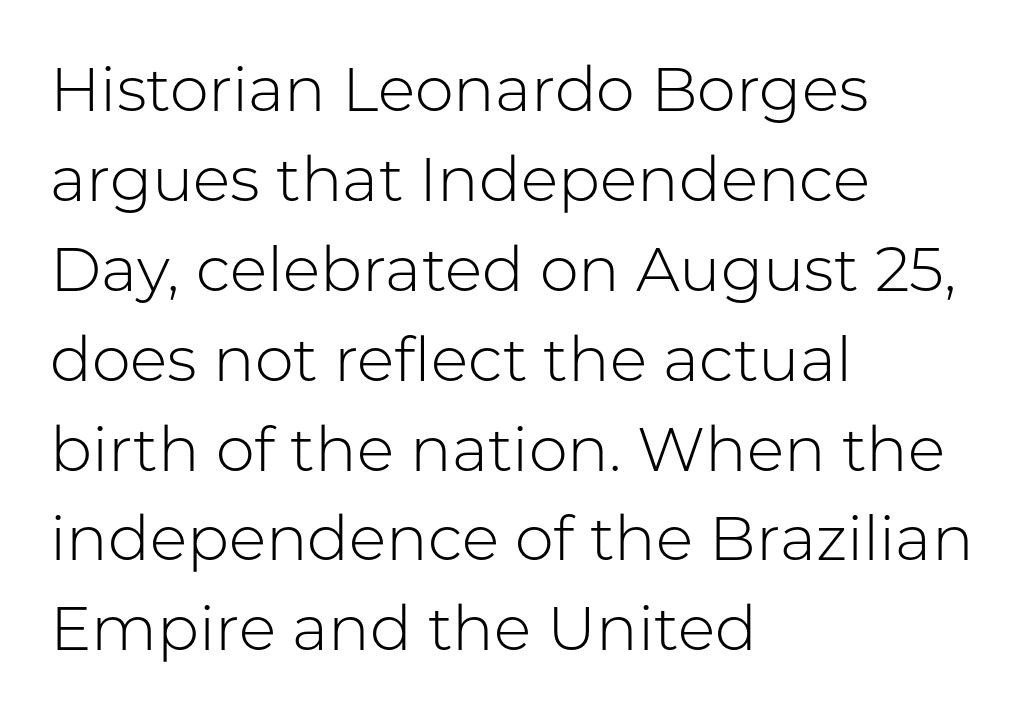
The image shows 62 px light sans-serif type, upright; set left-aligned, normal line spacing (1.45x), normal letter spacing, not underlined; low stroke contrast and a medium x-height.
